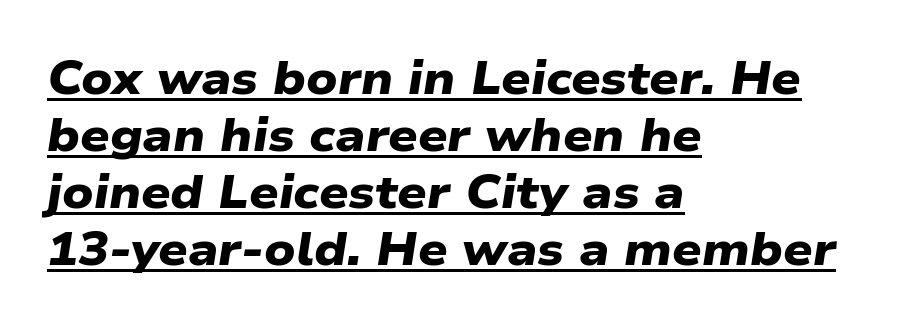
{"serif": "no", "bold": "yes", "weight": "heavy", "width": "wide", "stroke_contrast": "low", "x_height": "medium", "monospaced": "no", "underline": "yes", "align": "left", "line_spacing_ratio": 1.24, "letter_spacing": "normal", "letter_spacing_em": 0.0, "glyph_px": 46}
